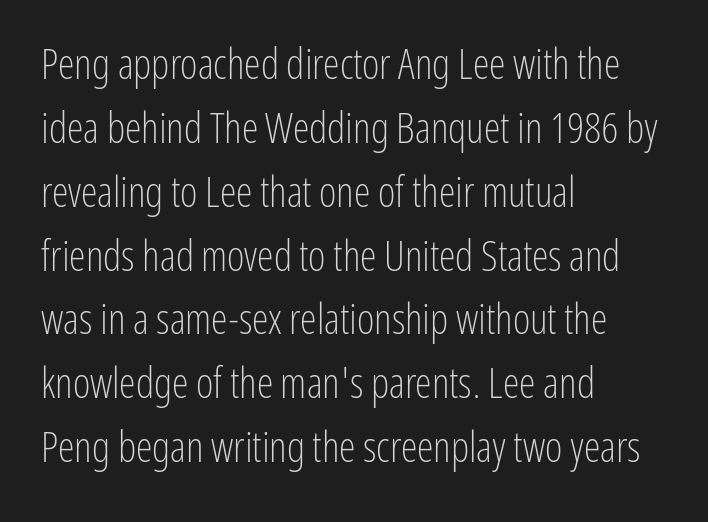
The image shows 42 px light, condensed sans-serif type, upright; set left-aligned, normal line spacing (1.52x), normal letter spacing, not underlined; low stroke contrast and a medium x-height.
